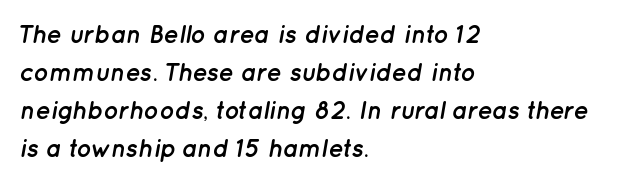
The image shows 25 px bold type, italic (leaning right); set left-aligned, normal line spacing (1.52x), normal letter spacing, not underlined.
